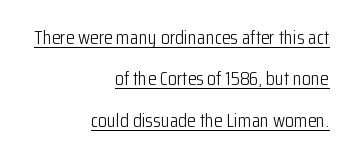
The image shows 20 px text type, upright; set right-aligned, loose line spacing (2.07x), normal letter spacing, underlined.
